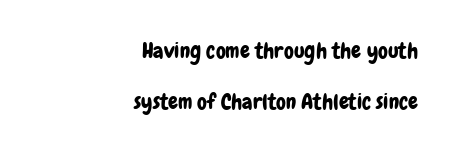
{"italic": "no", "underline": "no", "align": "right", "line_spacing": "loose", "line_spacing_ratio": 2.31, "letter_spacing": "normal", "letter_spacing_em": 0.0, "glyph_px": 22}
